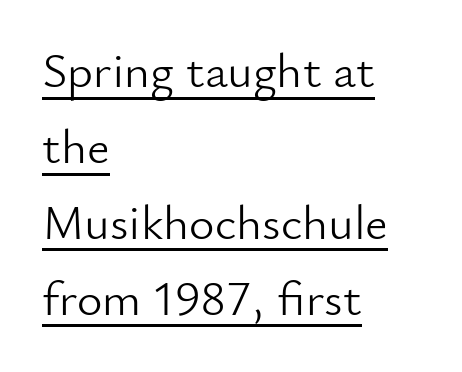
Q: Is the text bold? A: No.
Q: Is the text italic (slanted)? A: No, it is upright.
Q: Is the typeface a serif or a sans-serif typeface? A: Sans-serif.
Q: Is the text underlined? A: Yes.
Q: How is the paragraph aligned? A: Left-aligned.
Q: Is the spacing between letters normal or unusually wide? A: Normal.
Q: Is the spacing between lines tight, normal or loose? A: Normal.
Q: Width (condensed, normal, or wide)? A: Normal.
Q: Stroke contrast? A: Low.
Q: x-height? A: Small.
Q: Monospaced? A: No.
